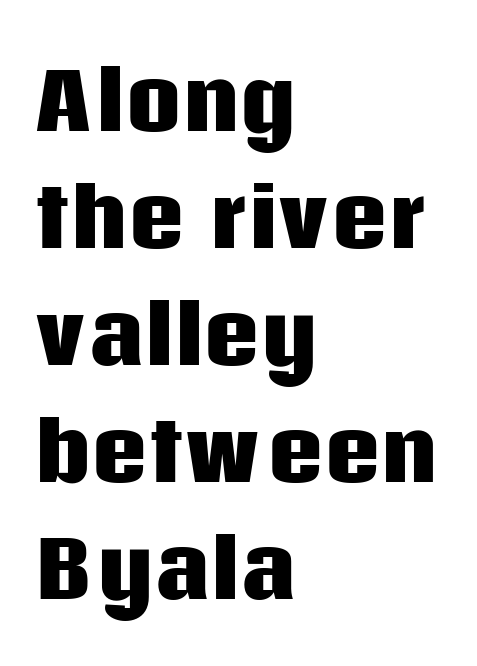
Compared with an ordinary text face, these strokes are far heavier — a full bold. The rendering uses natural spacing where letterforms have individual widths. The passage shown is not underscored anywhere. This is sans-serif lettering, the kind often seen on screens and signage. A roman cut, with each character standing at attention. Compared with a centered layout, this one pins lines to the left instead.
